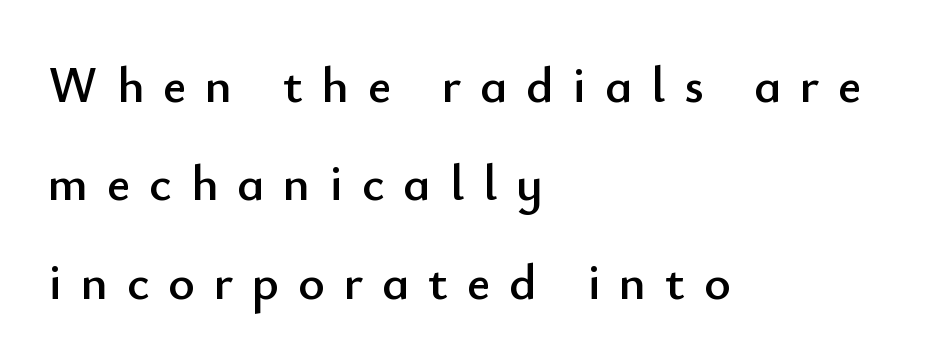
The image shows 51 px sans-serif type, upright; set left-aligned, loose line spacing (1.93x), unusually wide letter spacing (+0.37 em), not underlined; low stroke contrast and a small x-height.
